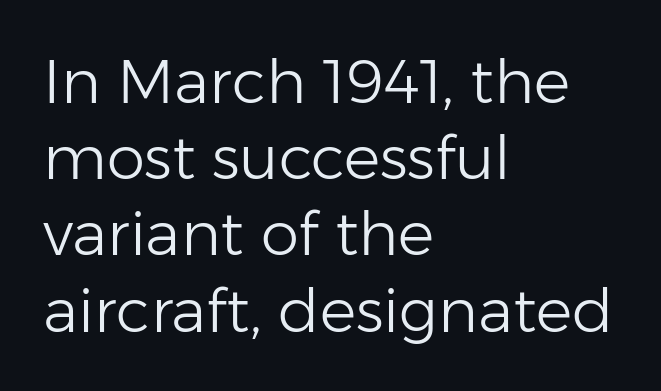
Line beginnings align vertically; line endings do not. Check the space under the baseline: it is left empty. These lines keep a tight, regular rhythm from letter to letter. Classification — sans serif. Regarding leading, the lines here are spaced in the standard way. Note the varied advance widths — an 'i' is clearly narrower than an 'm'.
